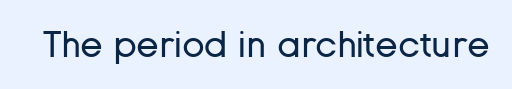
{"serif": "no", "italic": "no", "bold": "no", "weight": "regular", "width": "normal", "stroke_contrast": "low", "x_height": "medium", "monospaced": "no", "underline": "no", "letter_spacing": "normal", "letter_spacing_em": 0.0, "glyph_px": 37}
